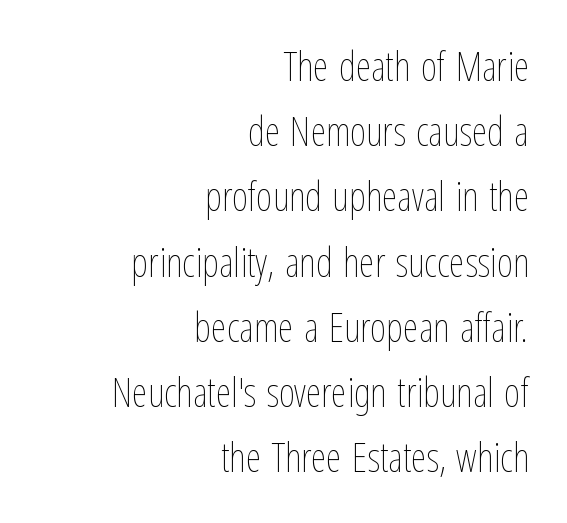
{"italic": "no", "bold": "no", "weight": "thin", "width": "condensed", "stroke_contrast": "low", "x_height": "medium", "monospaced": "no", "underline": "no", "align": "right", "line_spacing": "normal", "line_spacing_ratio": 1.63, "letter_spacing": "normal", "letter_spacing_em": 0.0, "glyph_px": 40}
